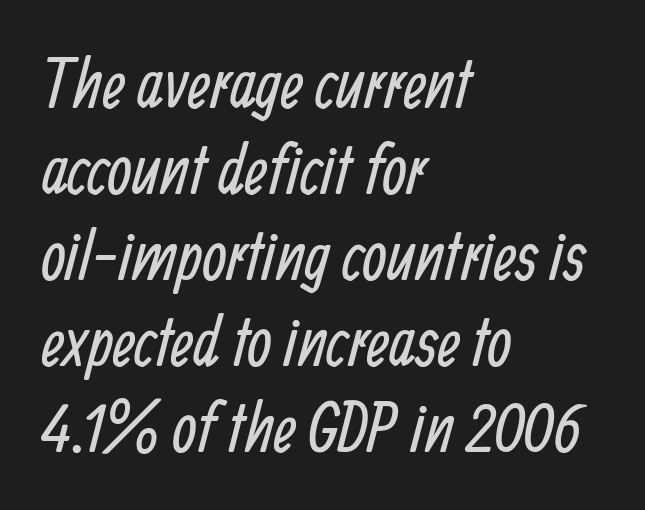
The image shows 70 px regular-weight, condensed sans-serif type; set left-aligned, line spacing 1.23x, normal letter spacing, not underlined; low stroke contrast and a medium x-height.
